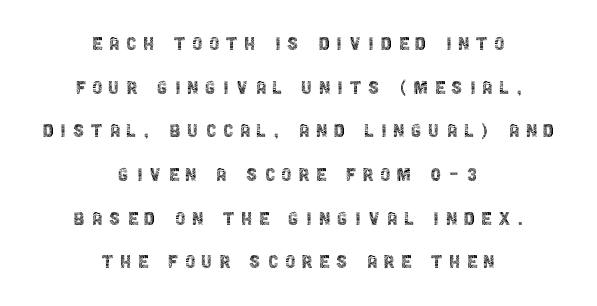
{"italic": "no", "bold": "no", "underline": "no", "align": "center", "line_spacing": "loose", "line_spacing_ratio": 1.9, "letter_spacing": "wide", "letter_spacing_em": 0.29, "glyph_px": 23}
